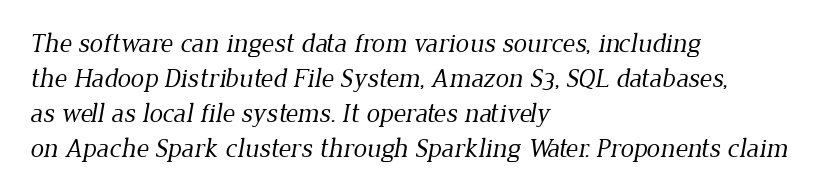
The image shows 27 px text type; set left-aligned, normal line spacing (1.3x), normal letter spacing, not underlined.
